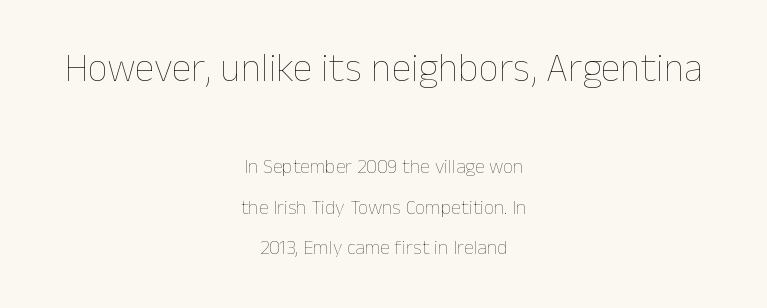
The image shows 40 px thin type, upright; set centered, loose line spacing (2.01x), normal letter spacing, not underlined; the first (top) block is 2.0x larger; low stroke contrast and a medium x-height.
